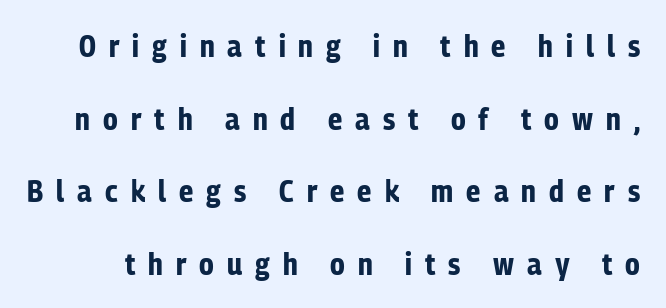
The image shows 31 px bold, condensed sans-serif type, upright; set loose line spacing (2.34x), unusually wide letter spacing (+0.42 em), not underlined; low stroke contrast and a medium x-height.
